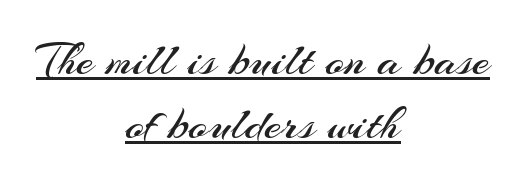
{"serif": "no", "bold": "no", "weight": "regular", "width": "normal", "stroke_contrast": "medium", "x_height": "small", "monospaced": "no", "underline": "yes", "align": "center", "line_spacing": "normal", "line_spacing_ratio": 1.3, "letter_spacing": "normal", "letter_spacing_em": 0.0, "glyph_px": 49}
